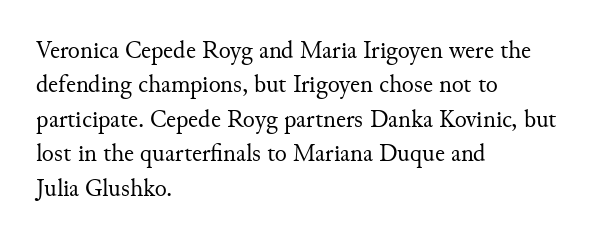
Spacing between characters is what you'd get straight out of the box. The passage shown is not underscored anywhere. The lines in this sample share a left origin and differ only in where they stop. The lines sit at an ordinary, default distance from one another. Is the type heavy? It reads as light-to-regular instead.
